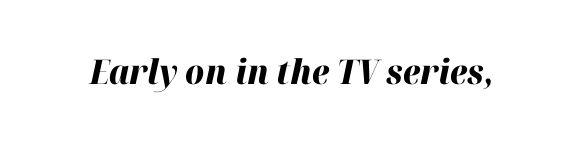
Here the designer chose a conventional face with non-uniform glyph widths. Observe the ordinary spacing: letters are neighbours, not strangers. A full-strength bold gives these letters their thick strokes. Beneath every word, the page is bare. The face used here has a pronounced slope to its letters.
